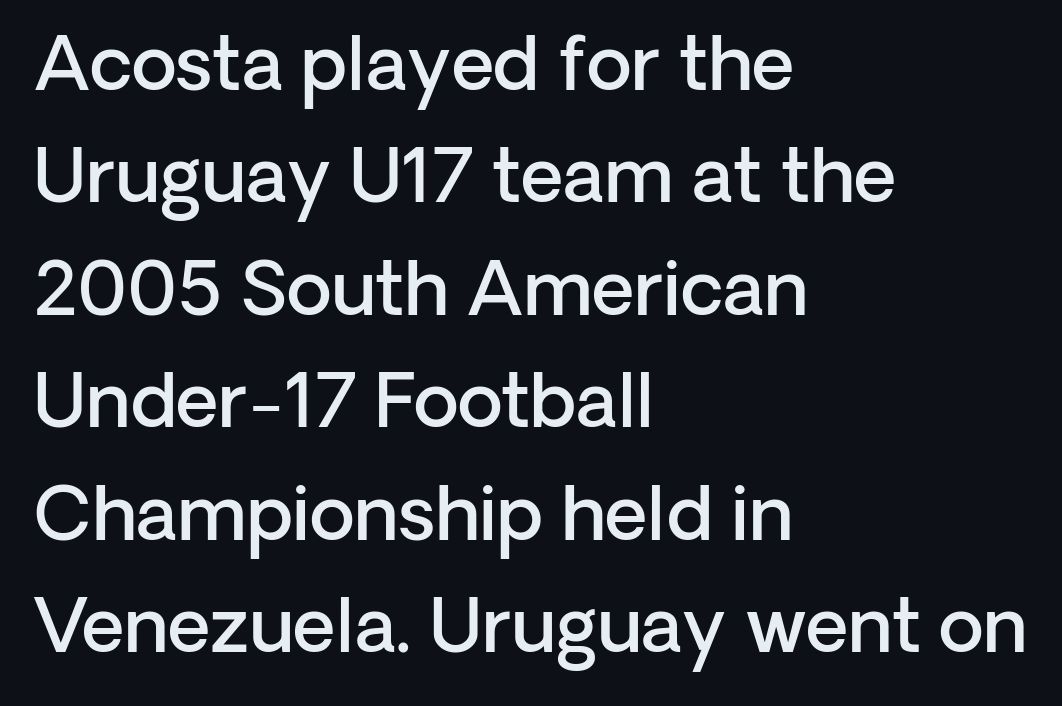
{"serif": "no", "italic": "no", "bold": "semi", "weight": "semibold", "width": "normal", "stroke_contrast": "low", "x_height": "medium", "monospaced": "no", "underline": "no", "align": "left", "line_spacing": "normal", "line_spacing_ratio": 1.52, "letter_spacing": "normal", "letter_spacing_em": 0.0, "glyph_px": 74}
